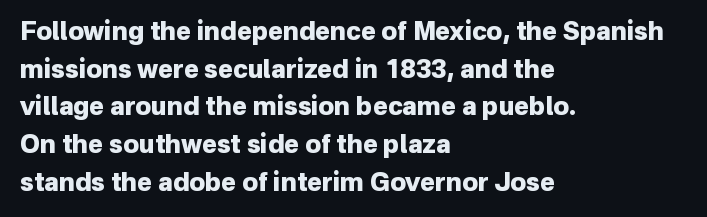
The image shows 25 px bold type, upright; set left-aligned, normal line spacing (1.51x), normal letter spacing, not underlined.
